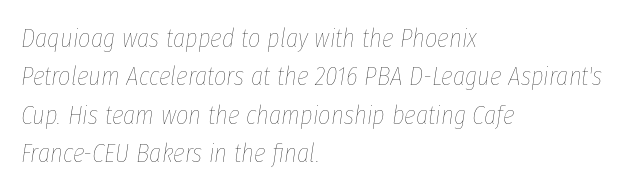
The image shows 27 px text type, italic (leaning right); set left-aligned, normal line spacing (1.42x), normal letter spacing, not underlined.
